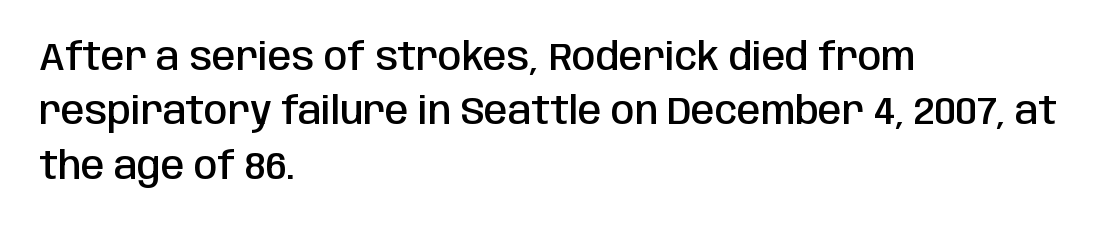
Every stem runs plumb, perpendicular to the baseline. Strokes here are thickened, but only to semibold level. The rendering shows plain stroke endings on the letterforms — a sans-serif design. Proportional: the letters do not fall into vertical columns. Spacing between characters is what you'd get straight out of the box.
